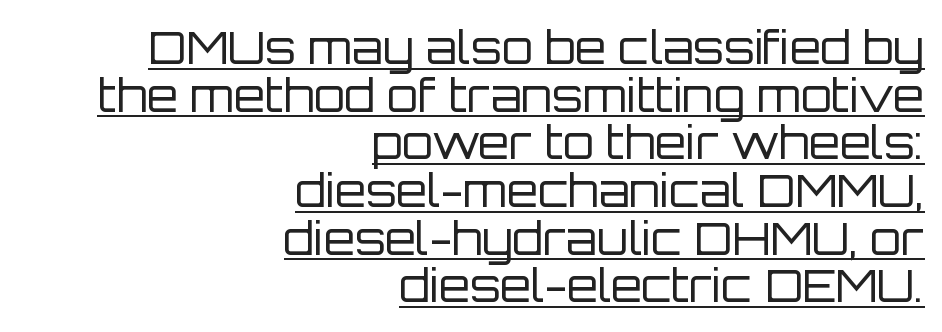
Q: Is the text bold? A: No.
Q: Is the text italic (slanted)? A: No, it is upright.
Q: Is the typeface a serif or a sans-serif typeface? A: Sans-serif.
Q: Is the text underlined? A: Yes.
Q: How is the paragraph aligned? A: Right-aligned.
Q: Is the spacing between letters normal or unusually wide? A: Normal.
Q: Is the spacing between lines tight, normal or loose? A: Tight.
Q: Width (condensed, normal, or wide)? A: Normal.
Q: Stroke contrast? A: Low.
Q: x-height? A: Large.
Q: Monospaced? A: No.
